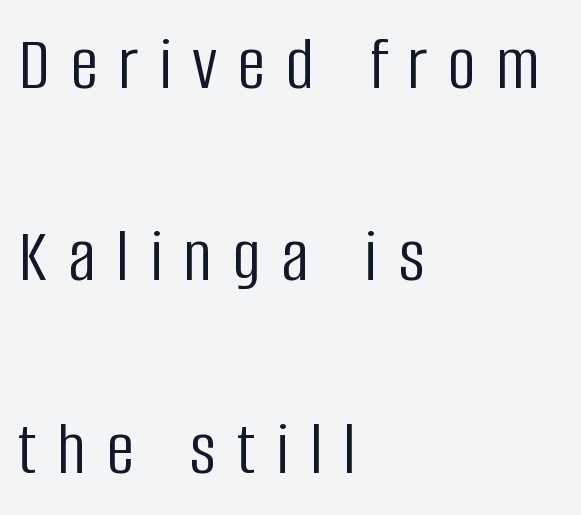
This reads as an unemphasized weight, regular at the heaviest. Check under the words: just untouched page. Which margin do the lines hug? The left one — the right edge is uneven. Spacing between characters has been opened up far beyond the box default.
